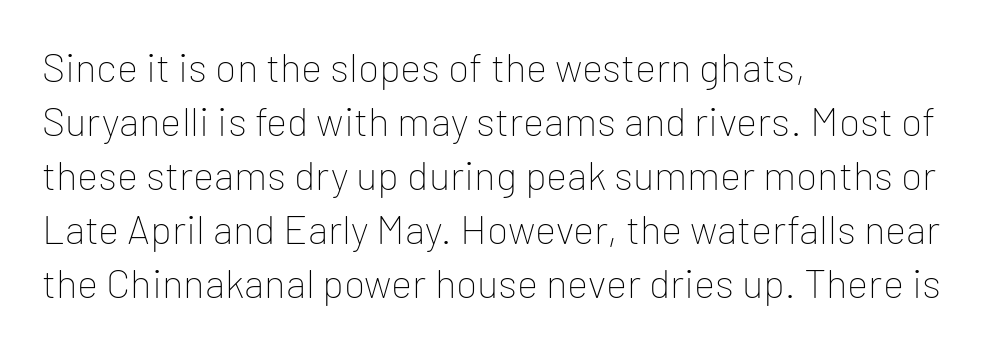
The image shows 40 px thin sans-serif type, upright; set left-aligned, normal line spacing (1.35x), normal letter spacing, not underlined; low stroke contrast and a medium x-height.
